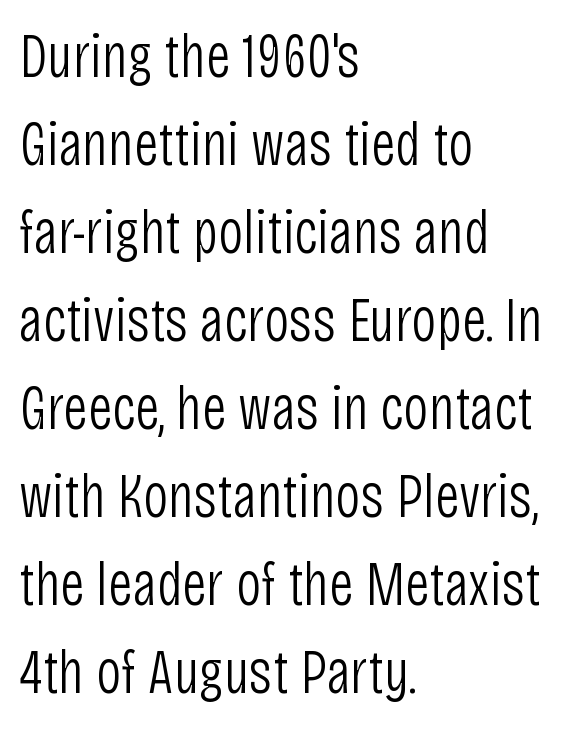
{"serif": "no", "italic": "no", "bold": "no", "weight": "light", "width": "condensed", "stroke_contrast": "low", "x_height": "large", "monospaced": "no", "underline": "no", "align": "left", "line_spacing": "normal", "line_spacing_ratio": 1.42, "letter_spacing": "normal", "letter_spacing_em": 0.0, "glyph_px": 62}
